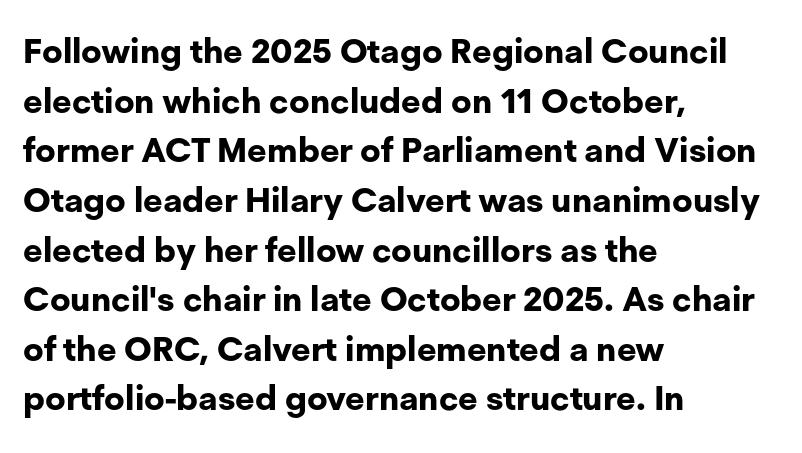
{"serif": "no", "italic": "no", "bold": "yes", "weight": "bold", "width": "normal", "stroke_contrast": "low", "x_height": "medium", "monospaced": "no", "underline": "no", "align": "left", "line_spacing": "normal", "line_spacing_ratio": 1.46, "letter_spacing": "normal", "letter_spacing_em": 0.0, "glyph_px": 34}
